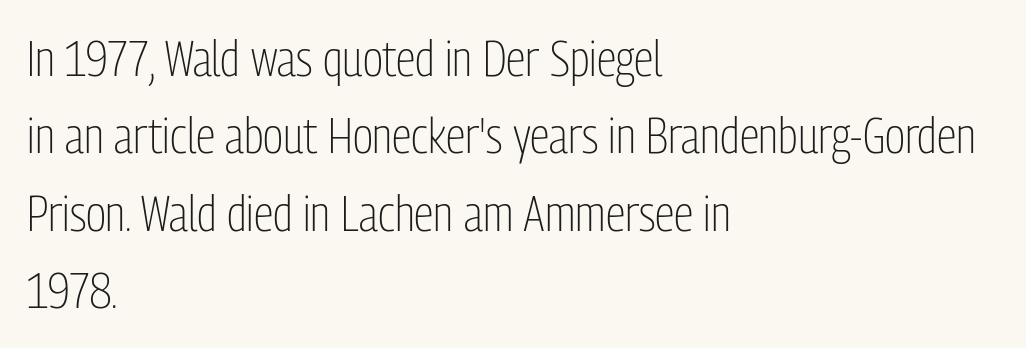
The image shows 50 px light, condensed sans-serif type, upright; set left-aligned, normal line spacing (1.55x), normal letter spacing, not underlined; low stroke contrast and a medium x-height.
